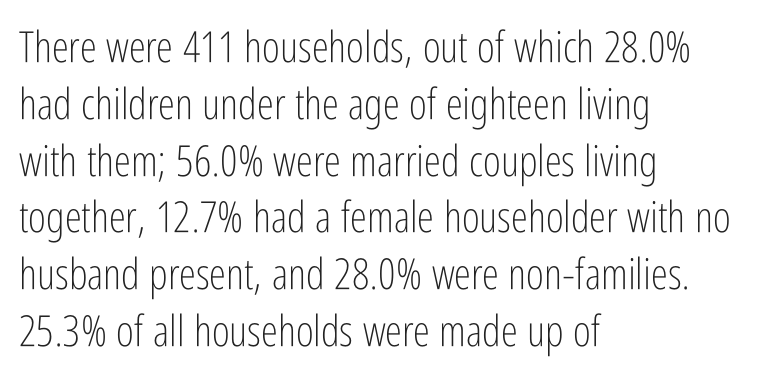
Q: Is the text bold? A: No.
Q: Is the text italic (slanted)? A: No, it is upright.
Q: Is the typeface a serif or a sans-serif typeface? A: Sans-serif.
Q: Is the text underlined? A: No.
Q: How is the paragraph aligned? A: Left-aligned.
Q: Is the spacing between letters normal or unusually wide? A: Normal.
Q: Is the spacing between lines tight, normal or loose? A: Normal.
Q: Width (condensed, normal, or wide)? A: Condensed.
Q: Stroke contrast? A: Low.
Q: x-height? A: Medium.
Q: Monospaced? A: No.
